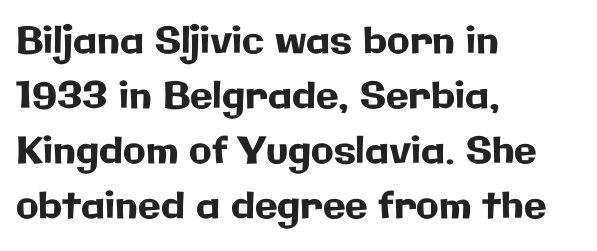
{"serif": "no", "italic": "no", "width": "normal", "stroke_contrast": "low", "x_height": "medium", "monospaced": "no", "underline": "no", "align": "left", "line_spacing": "normal", "line_spacing_ratio": 1.49, "letter_spacing": "normal", "letter_spacing_em": 0.0, "glyph_px": 37}
